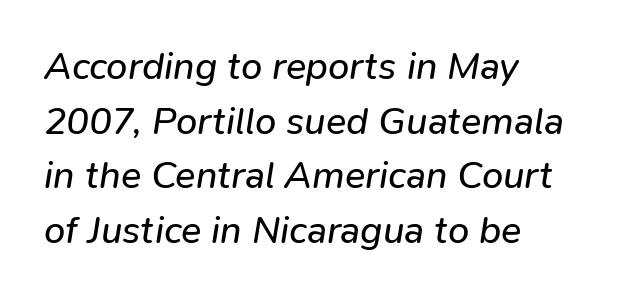
{"italic": "yes", "lean": "right", "slant_degrees": 9, "bold": "no", "weight": "regular", "width": "normal", "stroke_contrast": "low", "x_height": "medium", "monospaced": "no", "underline": "no", "align": "left", "line_spacing": "normal", "line_spacing_ratio": 1.44, "letter_spacing": "normal", "letter_spacing_em": 0.0, "glyph_px": 38}
